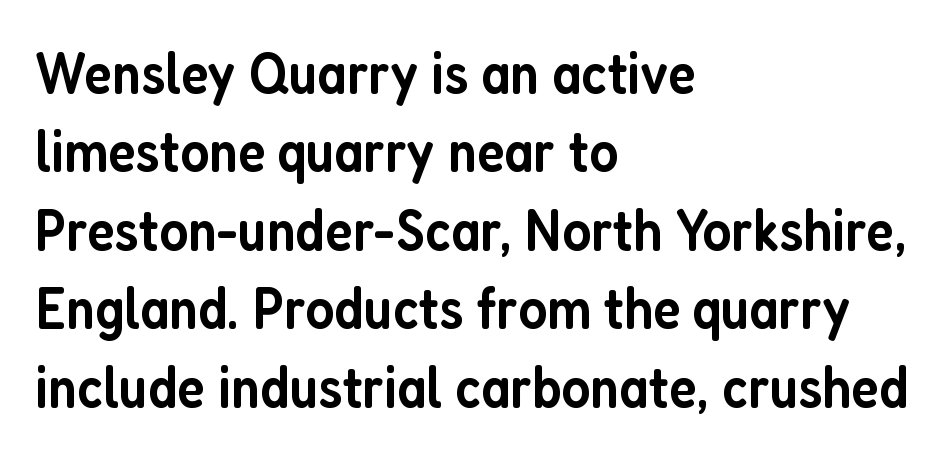
Font category for this specimen: sans-serif. Has an underline been added? It has not. Leftover space on each line is placed entirely after the last word. There is no visible air inserted between adjacent glyphs.
